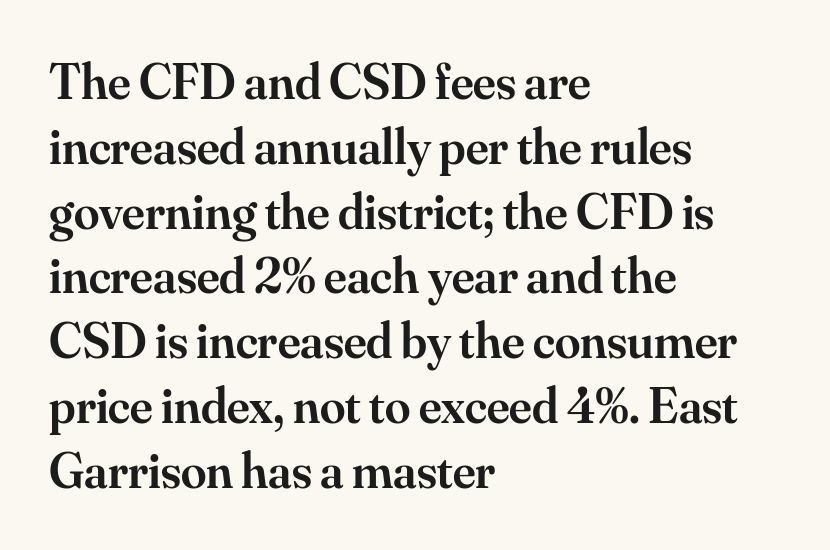
The image shows 51 px semibold serif type, upright; set left-aligned, normal line spacing (1.27x), normal letter spacing, not underlined; medium stroke contrast and a small x-height.
